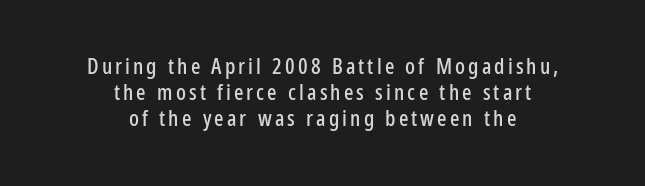
{"italic": "no", "underline": "no", "align": "center", "line_spacing_ratio": 1.18, "glyph_px": 22}
